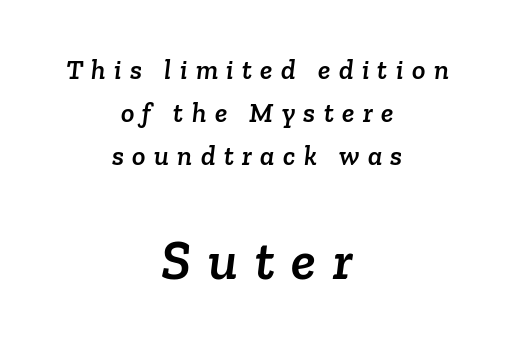
The image shows 56 px serif type; set centered, normal line spacing (1.54x), unusually wide letter spacing (+0.3 em), not underlined; the second (bottom) block is 2.0x larger; low stroke contrast and a medium x-height.
